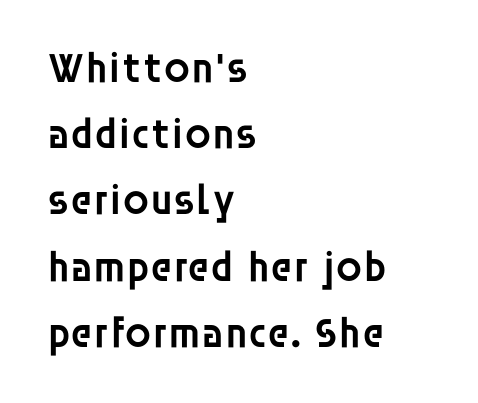
{"serif": "no", "italic": "no", "bold": "semi", "weight": "semibold", "width": "normal", "stroke_contrast": "low", "x_height": "large", "monospaced": "no", "underline": "no", "align": "left", "line_spacing": "normal", "line_spacing_ratio": 1.54, "letter_spacing": "normal", "letter_spacing_em": 0.0, "glyph_px": 43}
